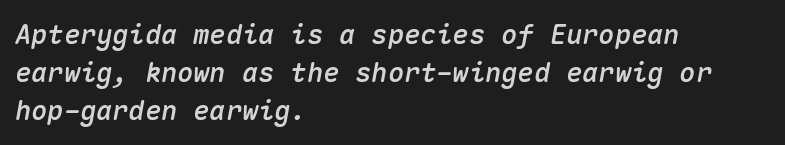
Q: Is the text italic (slanted)? A: Yes, it leans right by about 10 degrees.
Q: Is the text underlined? A: No.
Q: How is the paragraph aligned? A: Left-aligned.
Q: Is the spacing between letters normal or unusually wide? A: Normal.
Q: Is the spacing between lines tight, normal or loose? A: Normal.
